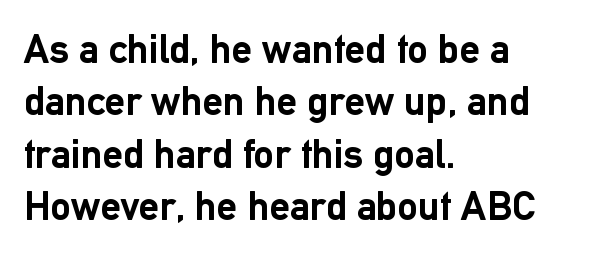
The image shows 41 px semibold sans-serif type, upright; set left-aligned, normal line spacing (1.28x), normal letter spacing, not underlined; low stroke contrast and a medium x-height.
